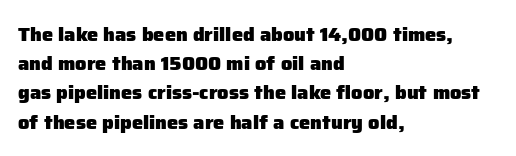
{"italic": "no", "bold": "yes", "underline": "no", "align": "left", "line_spacing": "normal", "line_spacing_ratio": 1.46, "letter_spacing": "normal", "letter_spacing_em": 0.0, "glyph_px": 20}
